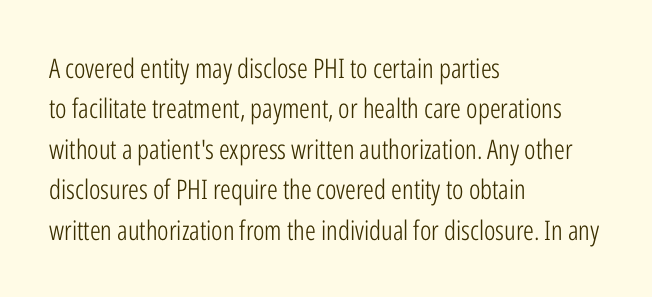
{"italic": "no", "bold": "no", "underline": "no", "align": "left", "line_spacing": "normal", "line_spacing_ratio": 1.5, "letter_spacing": "normal", "letter_spacing_em": 0.0, "glyph_px": 27}
